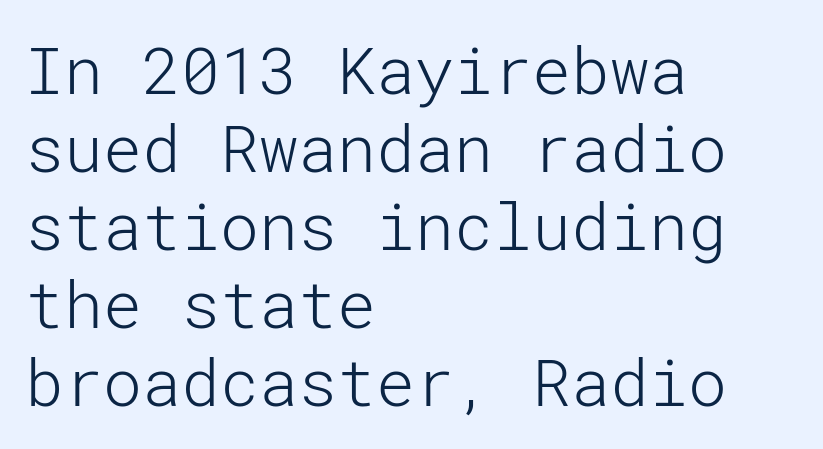
Q: Is the text bold? A: No.
Q: Is the text italic (slanted)? A: No, it is upright.
Q: Is the typeface a serif or a sans-serif typeface? A: Sans-serif.
Q: Is the text underlined? A: No.
Q: How is the paragraph aligned? A: Left-aligned.
Q: Is the spacing between letters normal or unusually wide? A: Normal.
Q: Width (condensed, normal, or wide)? A: Normal.
Q: Stroke contrast? A: Low.
Q: x-height? A: Medium.
